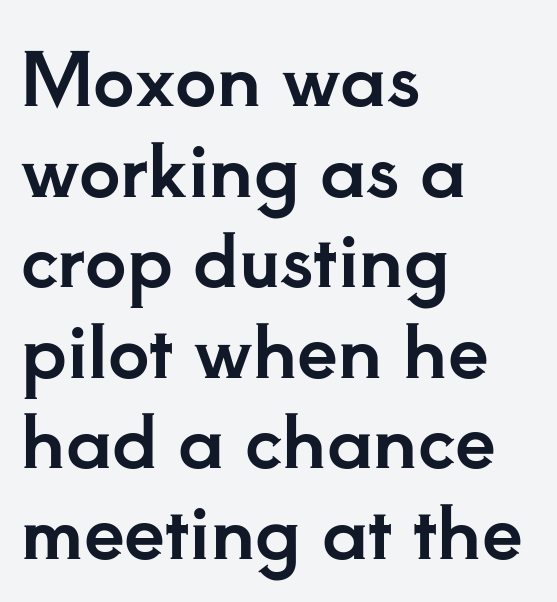
The image shows 73 px serif type, upright; set left-aligned, line spacing 1.24x, normal letter spacing, not underlined; low stroke contrast and a small x-height.
